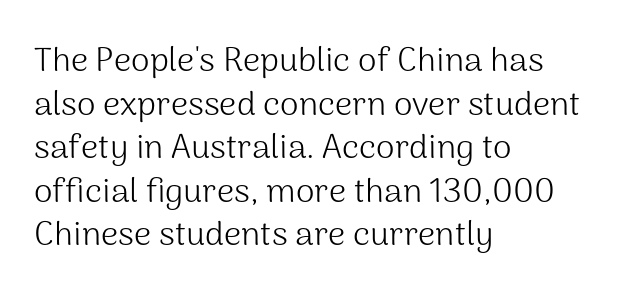
Inter-character spacing is left at the font's built-in metrics. A typesetter would call this proportional, since set widths differ per character. In terms of leading, this rendering sits right in the middle. These lines are composed in type without serifs. Check under the words: just untouched page. The axis of the letterforms is exactly vertical.
